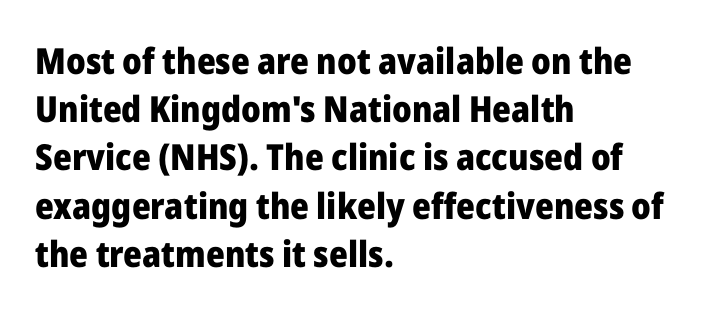
Q: Is the text bold? A: Yes.
Q: Is the text italic (slanted)? A: No, it is upright.
Q: Is the typeface a serif or a sans-serif typeface? A: Sans-serif.
Q: Is the text underlined? A: No.
Q: How is the paragraph aligned? A: Left-aligned.
Q: Is the spacing between letters normal or unusually wide? A: Normal.
Q: Is the spacing between lines tight, normal or loose? A: Normal.
Q: Width (condensed, normal, or wide)? A: Normal.
Q: Stroke contrast? A: Low.
Q: x-height? A: Medium.
Q: Monospaced? A: No.
